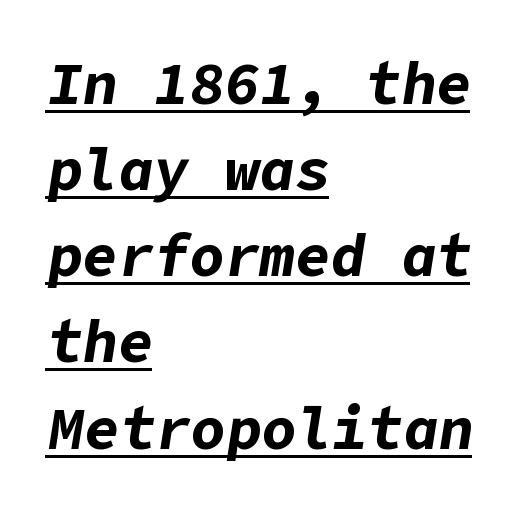
The image shows 59 px bold type, italic (leaning right); set left-aligned, normal line spacing (1.46x), normal letter spacing, underlined; low stroke contrast and a medium x-height.
